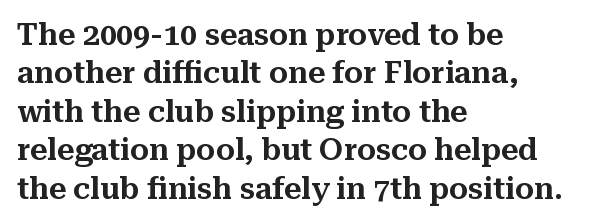
{"serif": "yes", "italic": "no", "width": "normal", "stroke_contrast": "medium", "x_height": "medium", "monospaced": "no", "underline": "no", "align": "left", "line_spacing": "normal", "line_spacing_ratio": 1.28, "letter_spacing": "normal", "letter_spacing_em": 0.0, "glyph_px": 30}
